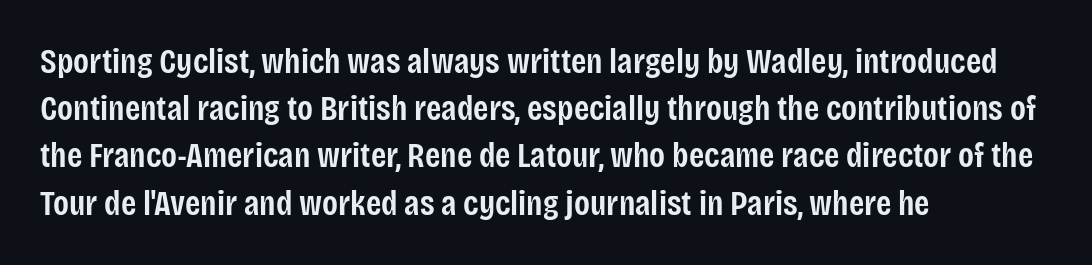
Unlike a traditional serif, this face leaves its strokes unadorned. Honestly, there is no underline to notice here at all. Proportional: the letters do not fall into vertical columns. Successive baselines arrive at the customary interval. Where is the straight margin? On the left. Nothing unusual about the tracking: characters are spaced as the font intends.
